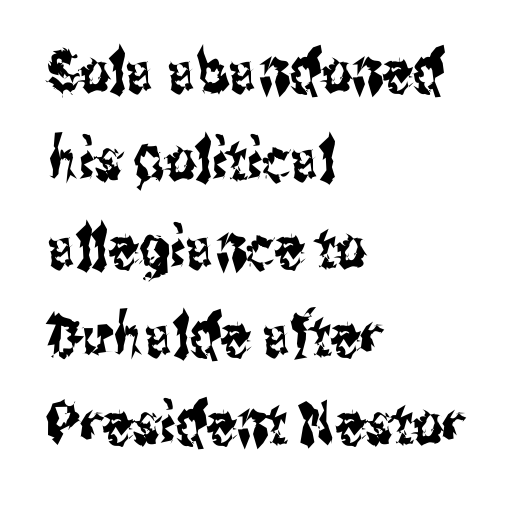
{"serif": "no", "italic": "no", "width": "condensed", "stroke_contrast": "medium", "x_height": "medium", "monospaced": "no", "underline": "no", "align": "left", "line_spacing": "normal", "line_spacing_ratio": 1.49, "letter_spacing": "normal", "letter_spacing_em": 0.0, "glyph_px": 59}
